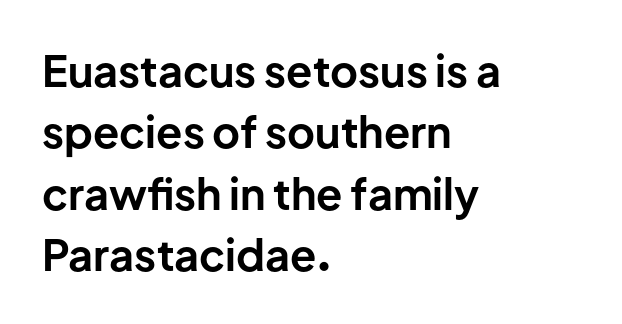
Q: Is the text bold? A: Yes.
Q: Is the text italic (slanted)? A: No, it is upright.
Q: Is the typeface a serif or a sans-serif typeface? A: Sans-serif.
Q: Is the text underlined? A: No.
Q: How is the paragraph aligned? A: Left-aligned.
Q: Is the spacing between letters normal or unusually wide? A: Normal.
Q: Is the spacing between lines tight, normal or loose? A: Normal.
Q: Width (condensed, normal, or wide)? A: Normal.
Q: Stroke contrast? A: Low.
Q: x-height? A: Medium.
Q: Monospaced? A: No.
